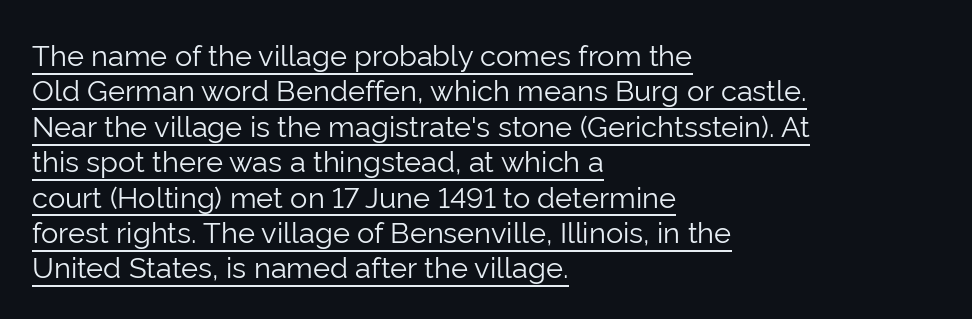
Q: Is the text bold? A: No.
Q: Is the text italic (slanted)? A: No, it is upright.
Q: Is the typeface a serif or a sans-serif typeface? A: Sans-serif.
Q: Is the text underlined? A: Yes.
Q: How is the paragraph aligned? A: Left-aligned.
Q: Is the spacing between letters normal or unusually wide? A: Normal.
Q: Width (condensed, normal, or wide)? A: Normal.
Q: Stroke contrast? A: Low.
Q: x-height? A: Medium.
Q: Monospaced? A: No.
